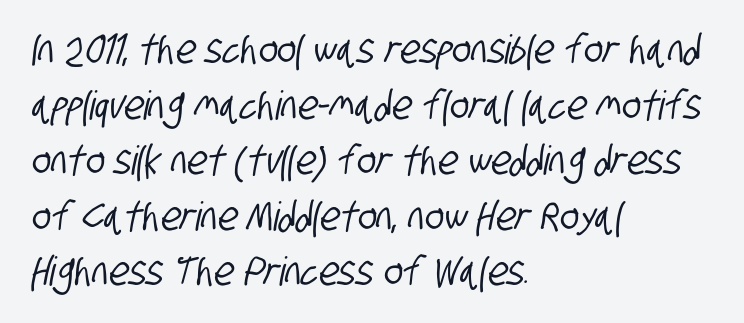
{"serif": "no", "width": "condensed", "stroke_contrast": "low", "x_height": "large", "monospaced": "no", "underline": "no", "align": "left", "line_spacing": "normal", "line_spacing_ratio": 1.39, "letter_spacing": "normal", "letter_spacing_em": 0.0, "glyph_px": 40}
